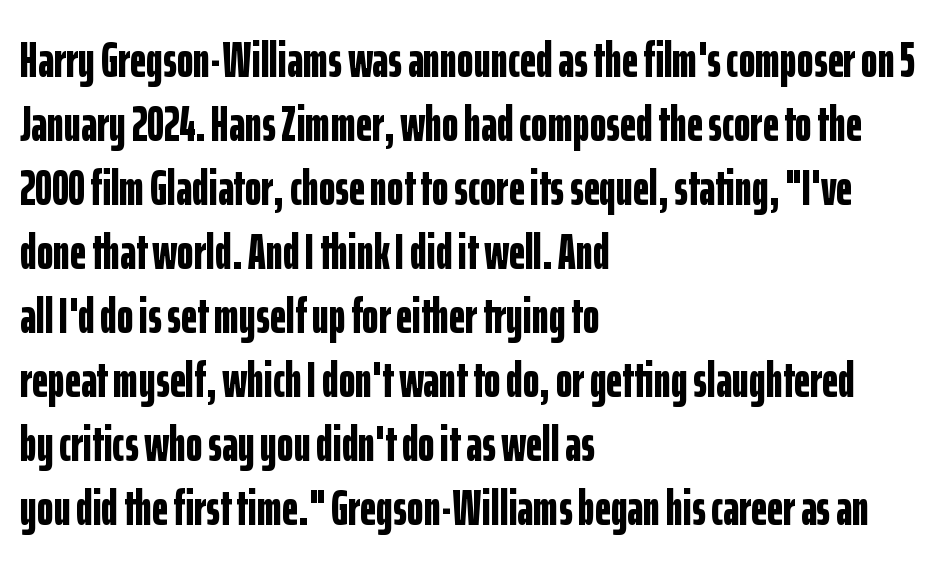
{"serif": "no", "italic": "no", "bold": "yes", "weight": "bold", "width": "condensed", "stroke_contrast": "low", "x_height": "medium", "monospaced": "no", "underline": "no", "align": "left", "line_spacing": "normal", "line_spacing_ratio": 1.28, "letter_spacing": "normal", "letter_spacing_em": 0.0, "glyph_px": 50}
